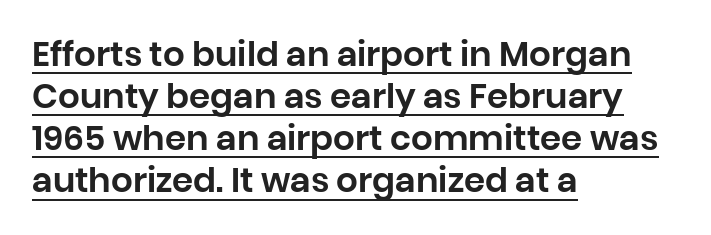
Q: Is the text italic (slanted)? A: No, it is upright.
Q: Is the typeface a serif or a sans-serif typeface? A: Sans-serif.
Q: Is the text underlined? A: Yes.
Q: How is the paragraph aligned? A: Left-aligned.
Q: Is the spacing between letters normal or unusually wide? A: Normal.
Q: Width (condensed, normal, or wide)? A: Normal.
Q: Stroke contrast? A: Low.
Q: x-height? A: Large.
Q: Monospaced? A: No.
